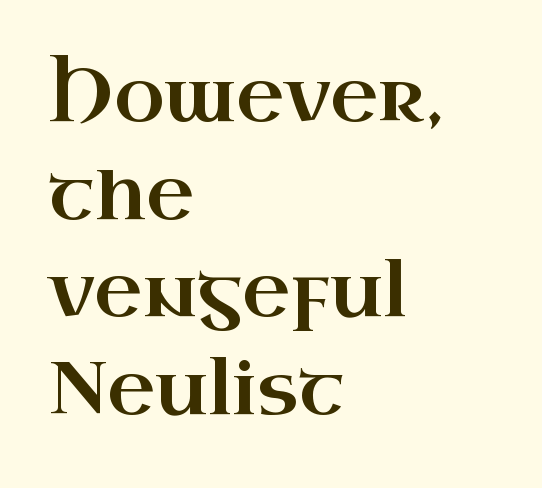
{"serif": "yes", "italic": "no", "width": "wide", "stroke_contrast": "high", "x_height": "small", "monospaced": "no", "underline": "no", "align": "left", "line_spacing": "normal", "line_spacing_ratio": 1.32, "letter_spacing": "normal", "letter_spacing_em": 0.0, "glyph_px": 74}
